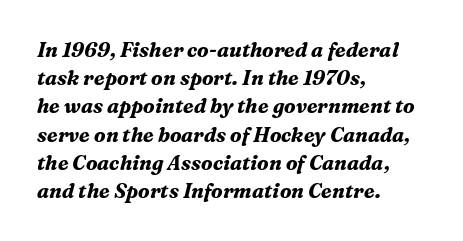
The image shows 20 px bold type, italic (leaning right); set left-aligned, normal line spacing (1.41x), normal letter spacing, not underlined.
